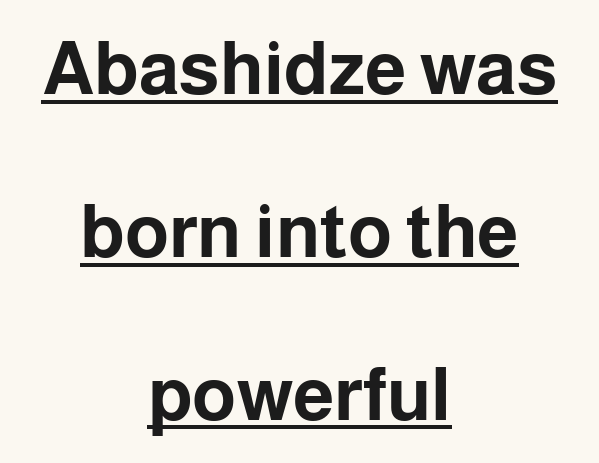
Q: Is the text bold? A: Yes.
Q: Is the text italic (slanted)? A: No, it is upright.
Q: Is the typeface a serif or a sans-serif typeface? A: Sans-serif.
Q: Is the text underlined? A: Yes.
Q: How is the paragraph aligned? A: Centered.
Q: Is the spacing between letters normal or unusually wide? A: Normal.
Q: Is the spacing between lines tight, normal or loose? A: Loose.
Q: Width (condensed, normal, or wide)? A: Normal.
Q: Stroke contrast? A: Low.
Q: x-height? A: Medium.
Q: Monospaced? A: No.
